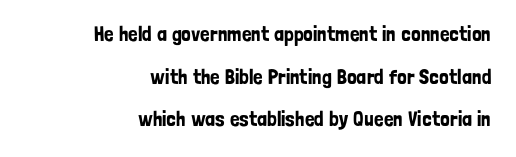
Q: Is the text italic (slanted)? A: No, it is upright.
Q: Is the text underlined? A: No.
Q: How is the paragraph aligned? A: Right-aligned.
Q: Is the spacing between letters normal or unusually wide? A: Normal.
Q: Is the spacing between lines tight, normal or loose? A: Loose.
